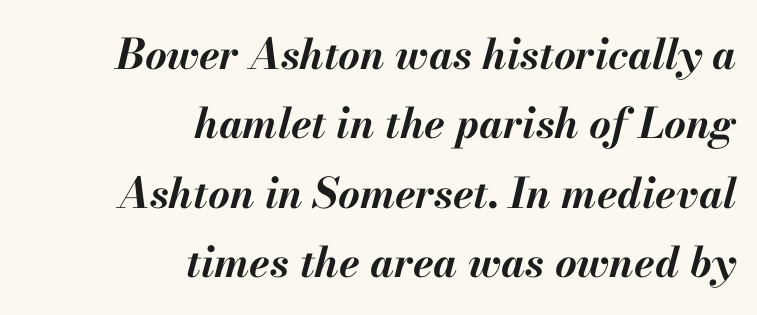
{"italic": "yes", "lean": "right", "slant_degrees": 13, "bold": "yes", "weight": "bold", "width": "normal", "stroke_contrast": "medium", "x_height": "small", "monospaced": "no", "underline": "no", "align": "right", "line_spacing": "normal", "line_spacing_ratio": 1.65, "letter_spacing": "normal", "letter_spacing_em": 0.0, "glyph_px": 42}
